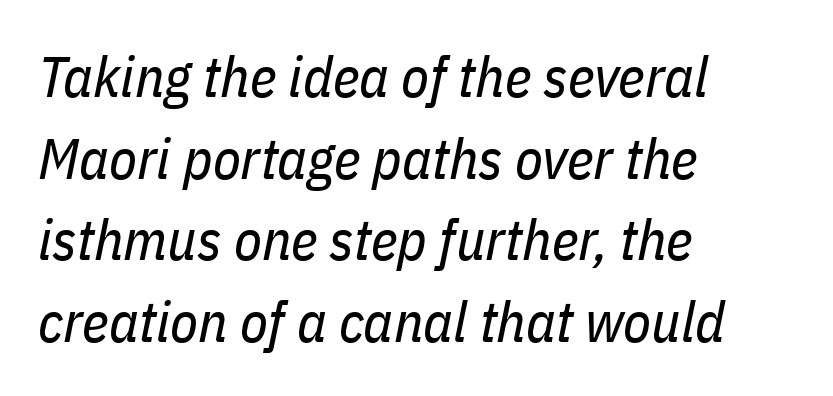
Compared with typical body copy, the letter spacing here is the same. These lines stack with their left ends in a neat column. A typesetter would mark this as italic. The letterforms sit at book weight or below. Decoration check: the copy has no underline. Compared with typical paragraphs, the rows here are spaced about the same.
